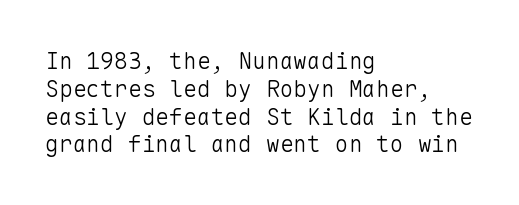
Q: Is the text bold? A: No.
Q: Is the text italic (slanted)? A: No, it is upright.
Q: Is the text underlined? A: No.
Q: How is the paragraph aligned? A: Left-aligned.
Q: Is the spacing between letters normal or unusually wide? A: Normal.
